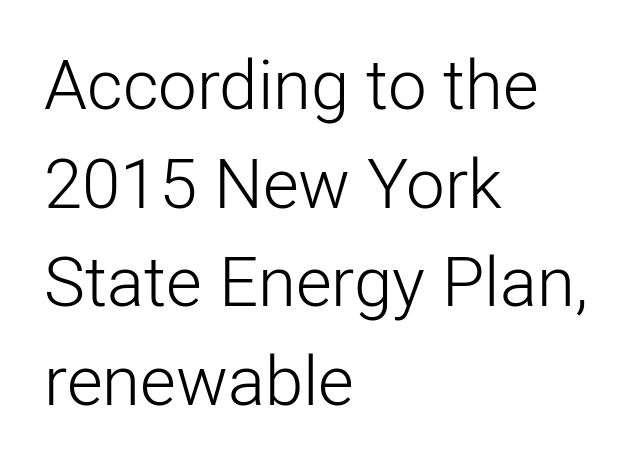
Q: Is the text bold? A: No.
Q: Is the text italic (slanted)? A: No, it is upright.
Q: Is the typeface a serif or a sans-serif typeface? A: Sans-serif.
Q: Is the text underlined? A: No.
Q: How is the paragraph aligned? A: Left-aligned.
Q: Is the spacing between letters normal or unusually wide? A: Normal.
Q: Is the spacing between lines tight, normal or loose? A: Normal.
Q: Width (condensed, normal, or wide)? A: Normal.
Q: Stroke contrast? A: Low.
Q: x-height? A: Medium.
Q: Monospaced? A: No.
